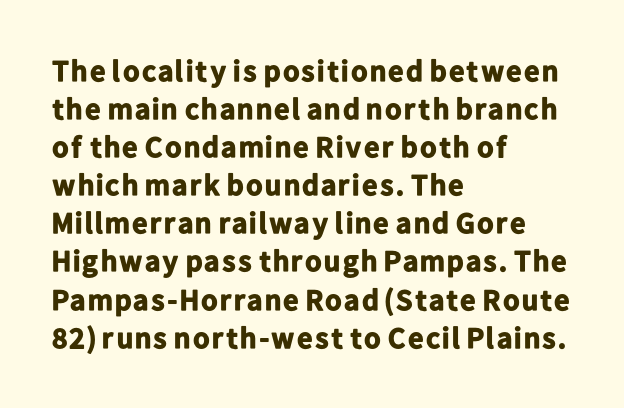
Does the leading feel generous? No, just average. Horizontal alignment here is leftward, the default for most running prose. The passage shown is emphatically bold. Default kerning and tracking; the words read as compact shapes. Style check: upright.
